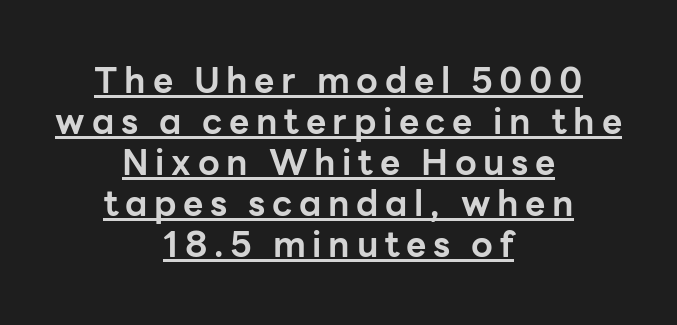
The image shows 35 px bold sans-serif type, upright; set centered, line spacing 1.17x, underlined; low stroke contrast and a medium x-height.
